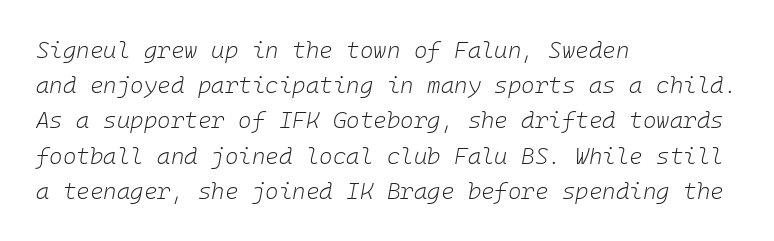
Counters stay open thanks to moderate or lighter strokes. This rendering uses left alignment, leaving the right contour irregular. Spacing between characters is what you'd get straight out of the box. Reading down the column, the eye jumps a familiar distance to each next line.
